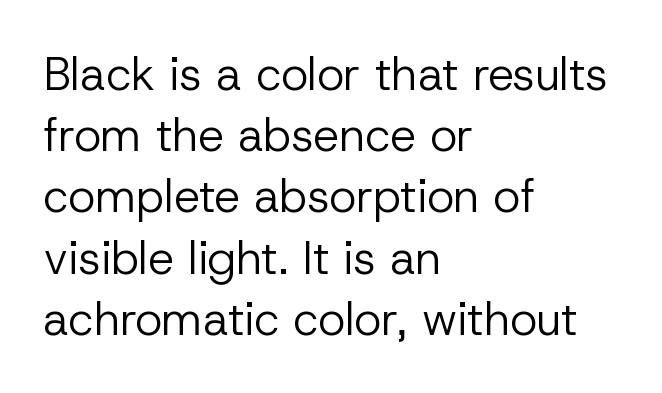
{"serif": "no", "italic": "no", "bold": "no", "weight": "regular", "width": "normal", "stroke_contrast": "low", "x_height": "medium", "monospaced": "no", "underline": "no", "align": "left", "line_spacing": "normal", "line_spacing_ratio": 1.33, "letter_spacing": "normal", "letter_spacing_em": 0.0, "glyph_px": 46}
